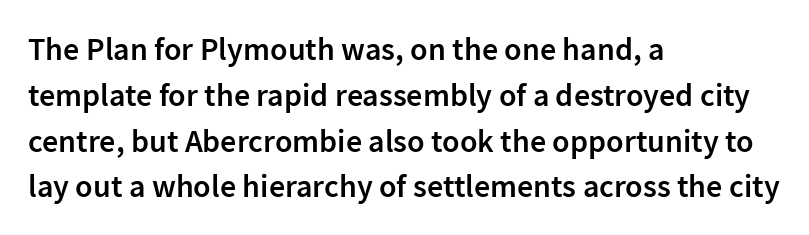
{"serif": "no", "italic": "no", "bold": "semi", "weight": "semibold", "width": "normal", "stroke_contrast": "low", "x_height": "medium", "monospaced": "no", "underline": "no", "align": "left", "line_spacing": "normal", "line_spacing_ratio": 1.43, "letter_spacing": "normal", "letter_spacing_em": 0.0, "glyph_px": 32}
